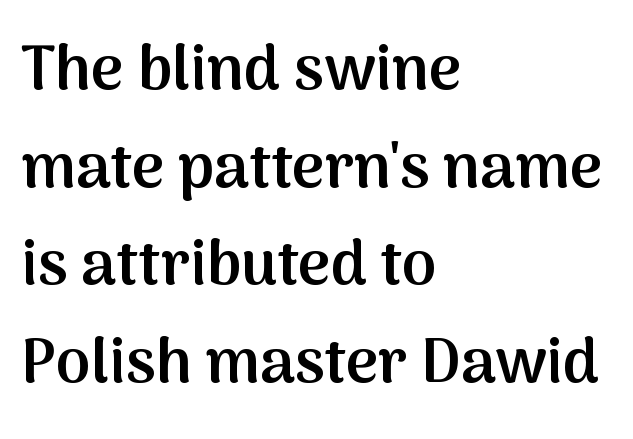
The lines in this sample share a left origin and differ only in where they stop. Italic? Not at all — the glyphs are vertical. Varying glyph widths throughout — classic text-font behaviour. Words float on clear page, feet unadorned.
